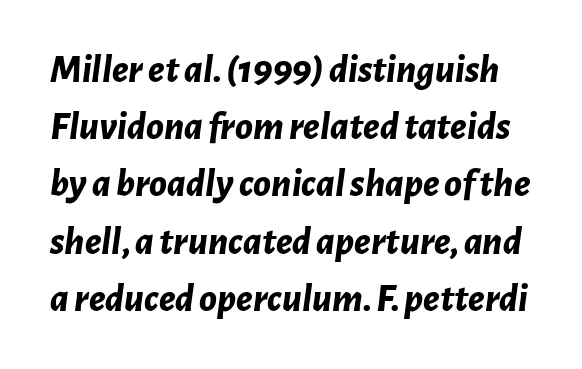
A bare baseline throughout the passage. Here the designer chose a conventional face with non-uniform glyph widths. Inter-character spacing is left at the font's built-in metrics. If you drew a line through each stem, it would be angled. These lines carry a lot of weight — the face is fully bold.
